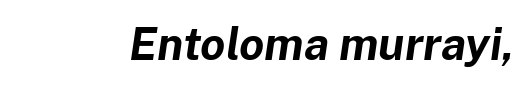
{"italic": "yes", "lean": "right", "slant_degrees": 8, "bold": "yes", "weight": "bold", "width": "normal", "stroke_contrast": "low", "x_height": "medium", "monospaced": "no", "underline": "no", "letter_spacing": "normal", "letter_spacing_em": 0.0, "glyph_px": 45}
